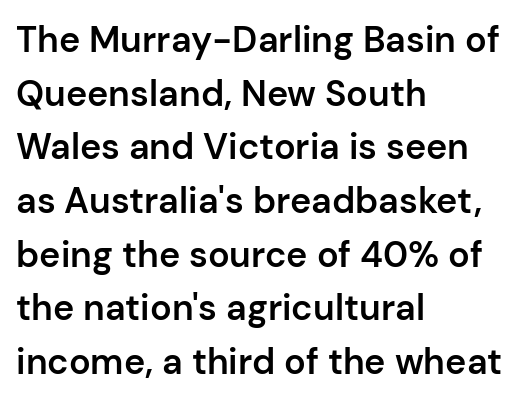
The image shows 36 px semibold sans-serif type, upright; set left-aligned, normal line spacing (1.49x), normal letter spacing, not underlined; low stroke contrast and a medium x-height.
